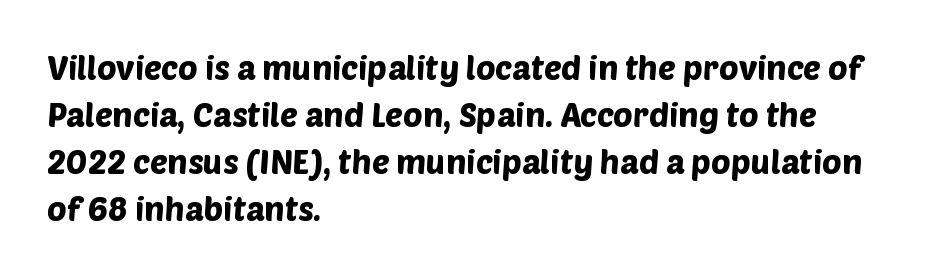
Q: Is the typeface a serif or a sans-serif typeface? A: Sans-serif.
Q: Is the text underlined? A: No.
Q: How is the paragraph aligned? A: Left-aligned.
Q: Is the spacing between letters normal or unusually wide? A: Normal.
Q: Is the spacing between lines tight, normal or loose? A: Normal.
Q: Width (condensed, normal, or wide)? A: Normal.
Q: Stroke contrast? A: Low.
Q: x-height? A: Large.
Q: Monospaced? A: No.
